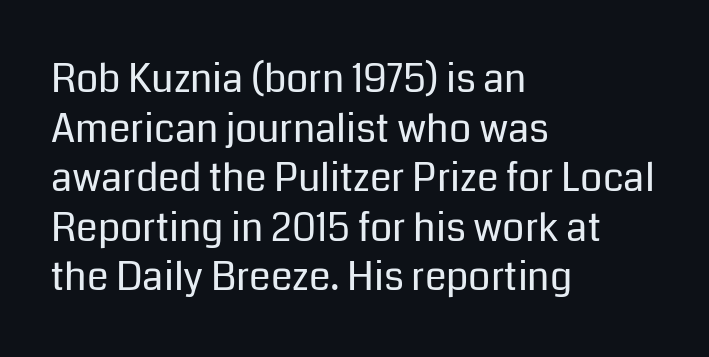
These lines are rendered in a variable-pitch font. Stroke terminals: plain, sans-serif. These lines are set flush left with a ragged right edge. One glance says typical: line gaps are just what's usual. A typesetter would mark this as roman, not italic. Underline: absent.
